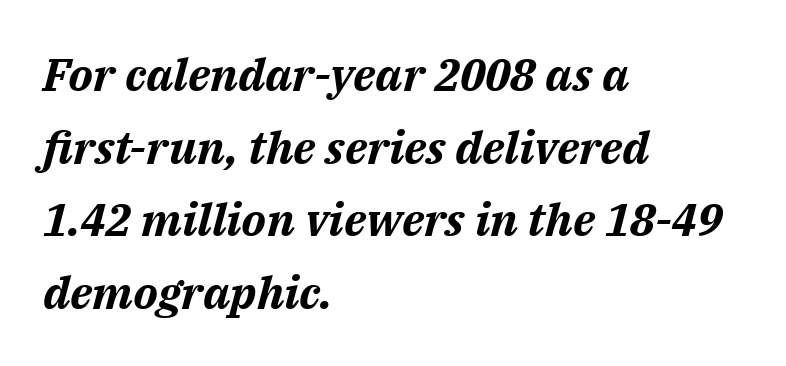
The image shows 46 px bold type, italic (leaning right); set left-aligned, normal line spacing (1.58x), normal letter spacing, not underlined; medium stroke contrast and a medium x-height.
